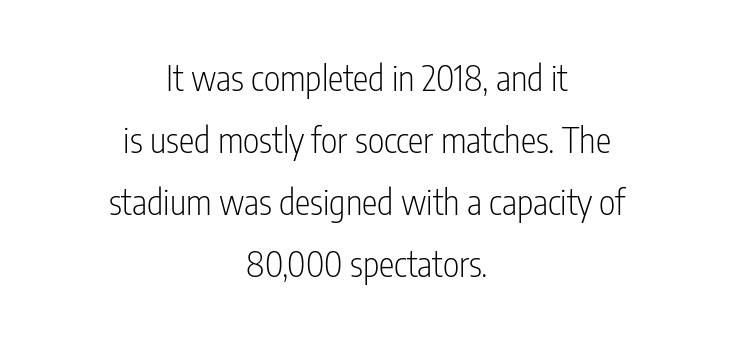
Nope, no serifs anywhere on these letters. Observe the ordinary spacing: letters are neighbours, not strangers. Italic? Not at all — the glyphs are vertical. Looks like regular typesetting: each glyph gets only the width it needs. Is the stroke heavy? The answer is a plain regular-or-lighter.
